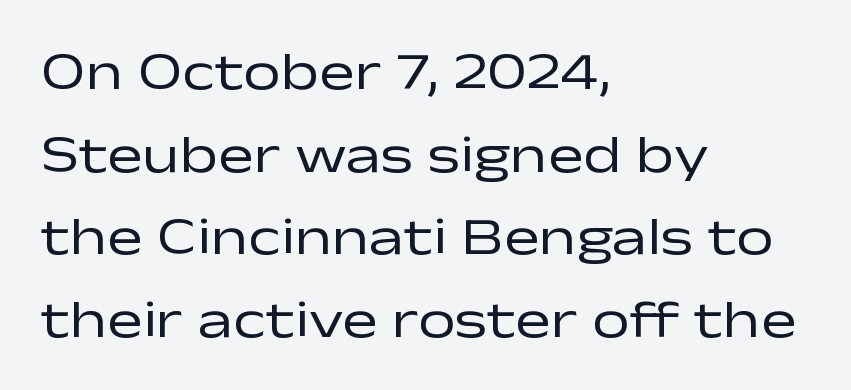
Q: Is the text bold? A: No.
Q: Is the text italic (slanted)? A: No, it is upright.
Q: Is the typeface a serif or a sans-serif typeface? A: Sans-serif.
Q: Is the text underlined? A: No.
Q: How is the paragraph aligned? A: Left-aligned.
Q: Is the spacing between letters normal or unusually wide? A: Normal.
Q: Is the spacing between lines tight, normal or loose? A: Normal.
Q: Width (condensed, normal, or wide)? A: Wide.
Q: Stroke contrast? A: Low.
Q: x-height? A: Medium.
Q: Monospaced? A: No.
